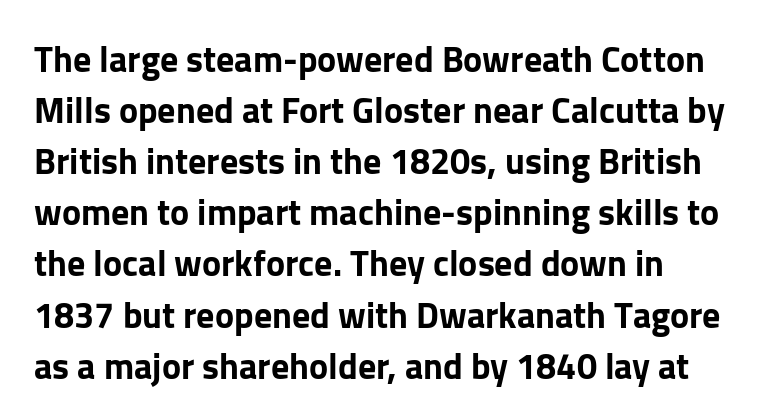
The image shows 36 px sans-serif type, upright; set left-aligned, normal line spacing (1.42x), normal letter spacing, not underlined; low stroke contrast and a medium x-height.
